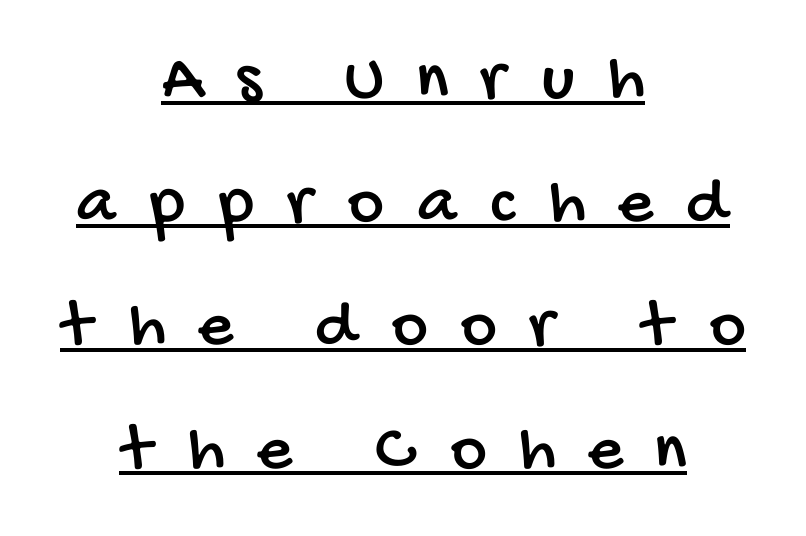
Q: Is the typeface a serif or a sans-serif typeface? A: Sans-serif.
Q: Is the text underlined? A: Yes.
Q: How is the paragraph aligned? A: Centered.
Q: Is the spacing between letters normal or unusually wide? A: Unusually wide.
Q: Width (condensed, normal, or wide)? A: Condensed.
Q: Stroke contrast? A: Low.
Q: x-height? A: Large.
Q: Monospaced? A: No.
